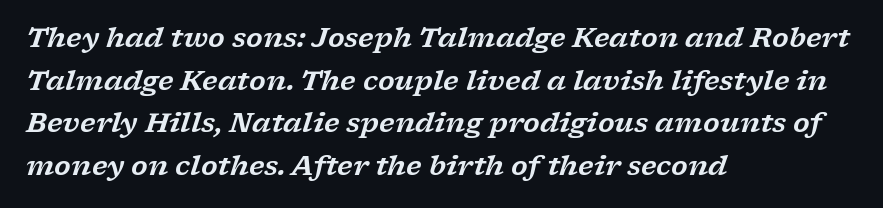
Q: Is the text italic (slanted)? A: Yes, it leans right by about 17 degrees.
Q: Is the text underlined? A: No.
Q: How is the paragraph aligned? A: Left-aligned.
Q: Is the spacing between letters normal or unusually wide? A: Normal.
Q: Is the spacing between lines tight, normal or loose? A: Normal.
